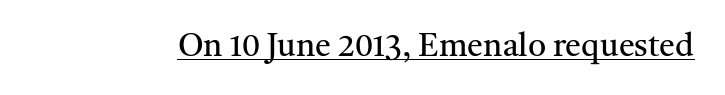
{"serif": "yes", "italic": "no", "bold": "no", "weight": "regular", "width": "normal", "stroke_contrast": "medium", "x_height": "medium", "monospaced": "no", "underline": "yes", "letter_spacing": "normal", "letter_spacing_em": 0.0, "glyph_px": 32}
